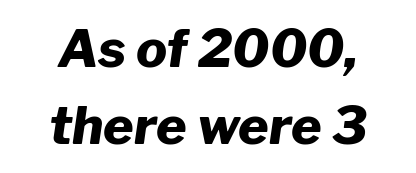
The rendering uses a moderate line-height, typical for paragraphs. Looks like regular typesetting: each glyph gets only the width it needs. Every character sits at an angle, as italics do. Heft: maximum for text — a bold. The baseline area is clear. Neither beginnings nor endings align; midpoints do.
